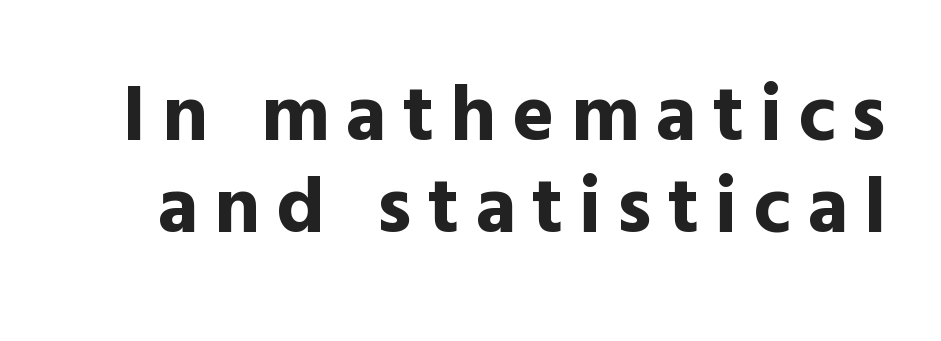
Q: Is the text bold? A: Yes.
Q: Is the text italic (slanted)? A: No, it is upright.
Q: Is the typeface a serif or a sans-serif typeface? A: Sans-serif.
Q: Is the text underlined? A: No.
Q: Is the spacing between letters normal or unusually wide? A: Unusually wide.
Q: Is the spacing between lines tight, normal or loose? A: Tight.
Q: Width (condensed, normal, or wide)? A: Normal.
Q: x-height? A: Medium.
Q: Monospaced? A: No.
